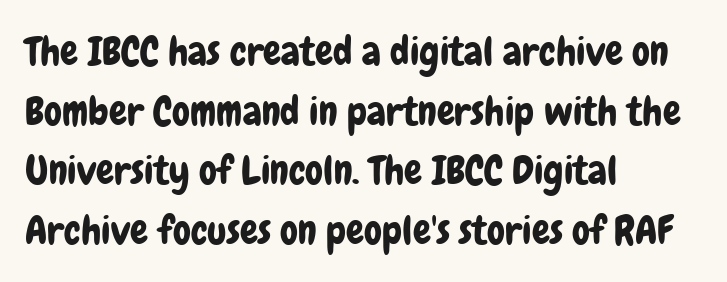
{"serif": "no", "italic": "no", "width": "condensed", "stroke_contrast": "low", "x_height": "medium", "monospaced": "no", "underline": "no", "align": "left", "line_spacing": "normal", "line_spacing_ratio": 1.49, "letter_spacing": "normal", "letter_spacing_em": 0.0, "glyph_px": 40}
